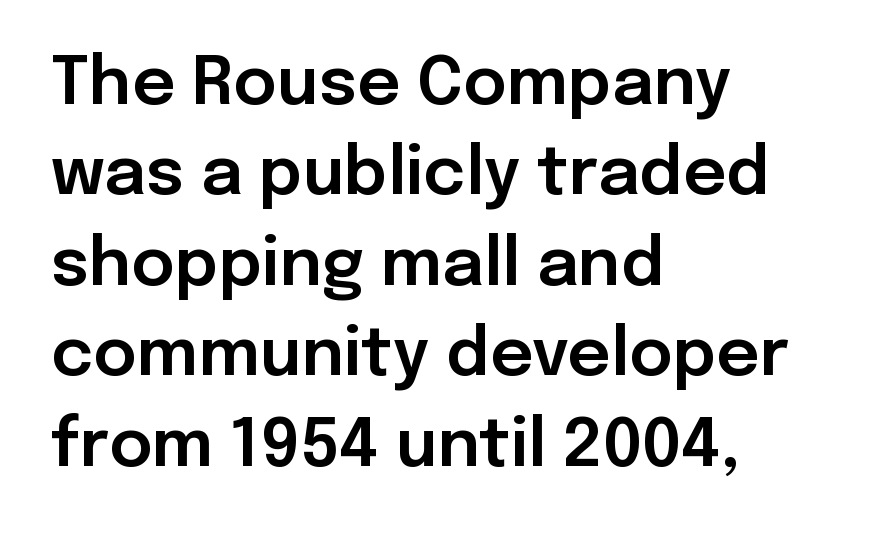
{"serif": "no", "italic": "no", "width": "normal", "stroke_contrast": "low", "x_height": "medium", "monospaced": "no", "underline": "no", "align": "left", "line_spacing": "normal", "line_spacing_ratio": 1.35, "letter_spacing": "normal", "letter_spacing_em": 0.0, "glyph_px": 67}
